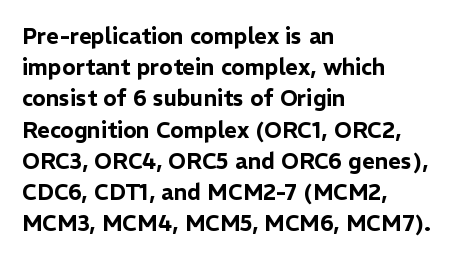
Nope, not italic — everything's standing straight. You could call the tracking neutral — neither tight nor loose. Descenders hang freely into open space. Vertical spacing — default. The compositor pushed each line to the left boundary.
